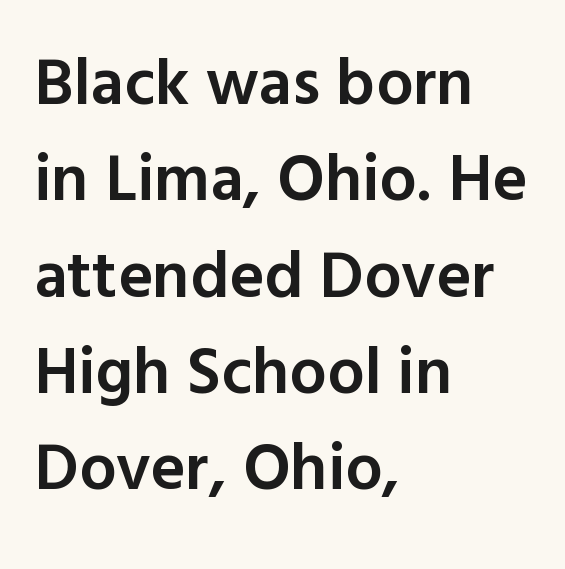
The image shows 66 px semibold sans-serif type, upright; set left-aligned, normal line spacing (1.46x), normal letter spacing, not underlined; a medium x-height.
